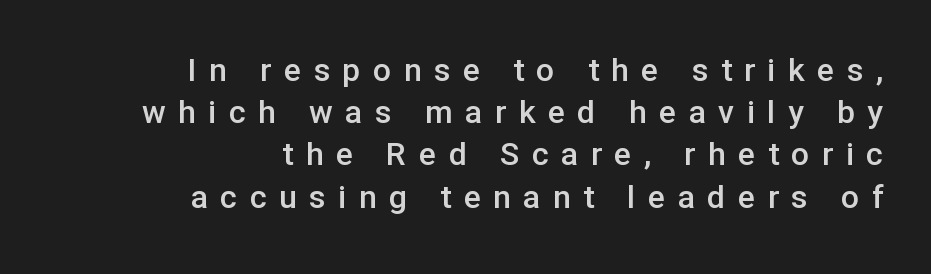
Q: Is the text bold? A: Semi-bold.
Q: Is the text italic (slanted)? A: No, it is upright.
Q: Is the typeface a serif or a sans-serif typeface? A: Sans-serif.
Q: Is the text underlined? A: No.
Q: How is the paragraph aligned? A: Right-aligned.
Q: Is the spacing between letters normal or unusually wide? A: Unusually wide.
Q: Is the spacing between lines tight, normal or loose? A: Normal.
Q: Width (condensed, normal, or wide)? A: Normal.
Q: Stroke contrast? A: Low.
Q: x-height? A: Medium.
Q: Monospaced? A: No.
